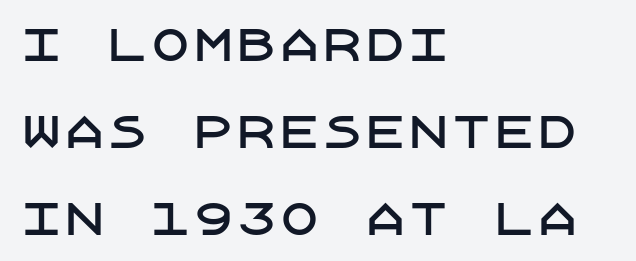
{"serif": "no", "italic": "no", "width": "normal", "stroke_contrast": "low", "x_height": "large", "underline": "no", "align": "left", "line_spacing": "loose", "line_spacing_ratio": 2.02, "letter_spacing": "normal", "letter_spacing_em": 0.0, "glyph_px": 43}
